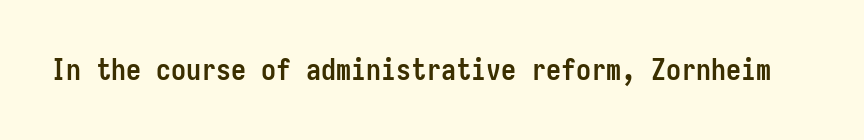
The image shows 30 px semibold, condensed sans-serif type, upright, monospaced; set normal letter spacing, not underlined; low stroke contrast and a medium x-height.
